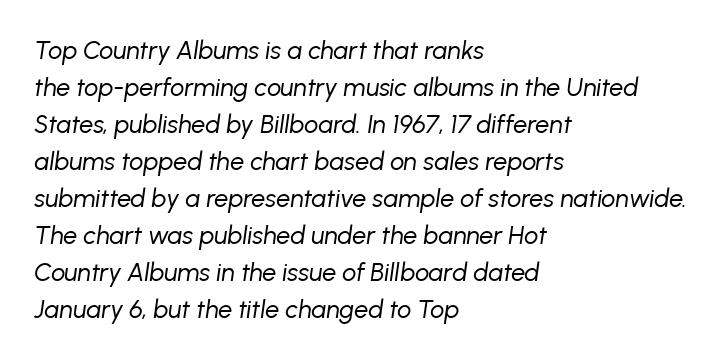
Q: Is the text bold? A: No.
Q: Is the text italic (slanted)? A: Yes, it leans right by about 8 degrees.
Q: Is the text underlined? A: No.
Q: How is the paragraph aligned? A: Left-aligned.
Q: Is the spacing between letters normal or unusually wide? A: Normal.
Q: Is the spacing between lines tight, normal or loose? A: Normal.
